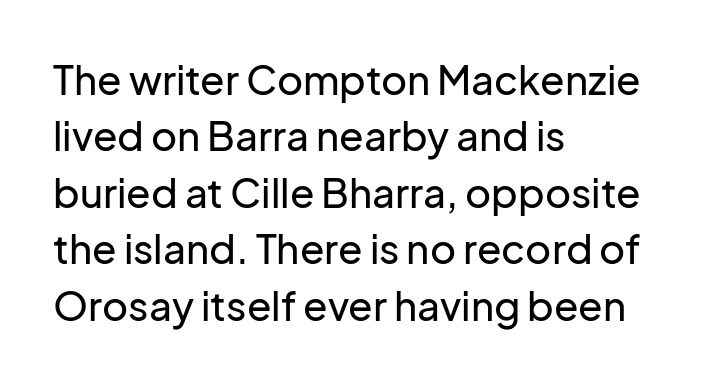
{"serif": "no", "italic": "no", "width": "normal", "stroke_contrast": "low", "x_height": "medium", "monospaced": "no", "underline": "no", "align": "left", "line_spacing": "normal", "line_spacing_ratio": 1.41, "letter_spacing": "normal", "letter_spacing_em": 0.0, "glyph_px": 40}
